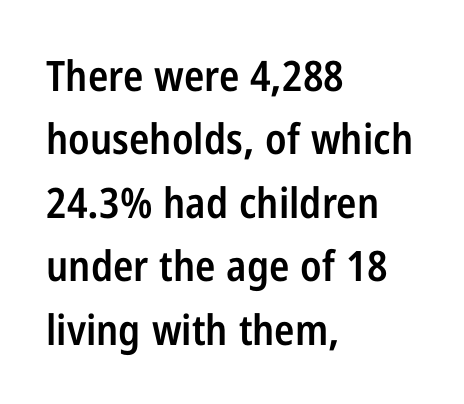
Q: Is the text bold? A: Semi-bold.
Q: Is the text italic (slanted)? A: No, it is upright.
Q: Is the typeface a serif or a sans-serif typeface? A: Sans-serif.
Q: Is the text underlined? A: No.
Q: How is the paragraph aligned? A: Left-aligned.
Q: Is the spacing between letters normal or unusually wide? A: Normal.
Q: Is the spacing between lines tight, normal or loose? A: Normal.
Q: Width (condensed, normal, or wide)? A: Condensed.
Q: Stroke contrast? A: Low.
Q: x-height? A: Medium.
Q: Monospaced? A: No.
